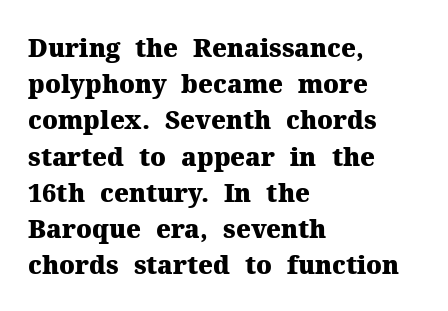
{"italic": "no", "bold": "yes", "underline": "no", "align": "left", "line_spacing": "normal", "line_spacing_ratio": 1.45, "letter_spacing": "normal", "letter_spacing_em": 0.0, "glyph_px": 25}
